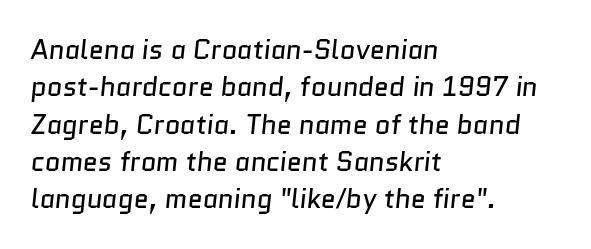
Q: Is the text bold? A: No.
Q: Is the text underlined? A: No.
Q: How is the paragraph aligned? A: Left-aligned.
Q: Is the spacing between letters normal or unusually wide? A: Normal.
Q: Is the spacing between lines tight, normal or loose? A: Normal.
